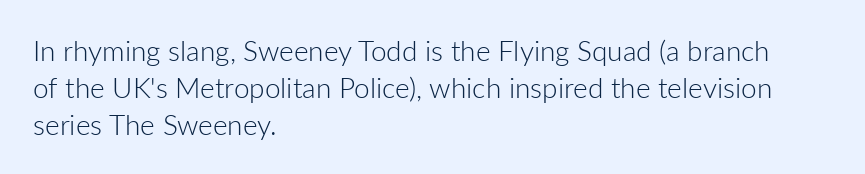
Descenders are the only things crossing below the line. The setting favours the left margin, as ordinary paragraphs usually do. The strokes are not fattened; the text isn't bold. Inter-character spacing is left at the font's built-in metrics.
